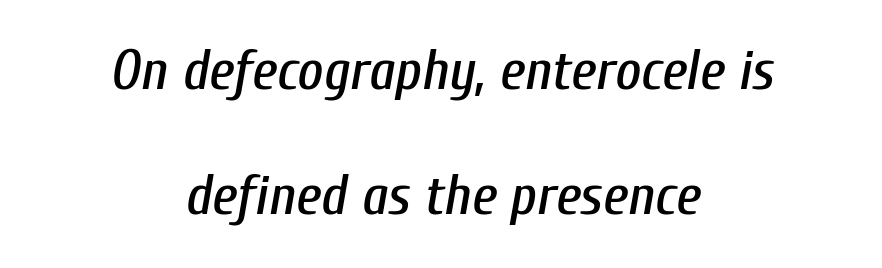
Q: Is the text italic (slanted)? A: Yes, it leans right by about 10 degrees.
Q: Is the text underlined? A: No.
Q: How is the paragraph aligned? A: Centered.
Q: Is the spacing between letters normal or unusually wide? A: Normal.
Q: Is the spacing between lines tight, normal or loose? A: Loose.
Q: Width (condensed, normal, or wide)? A: Condensed.
Q: Stroke contrast? A: Low.
Q: x-height? A: Medium.
Q: Monospaced? A: No.
